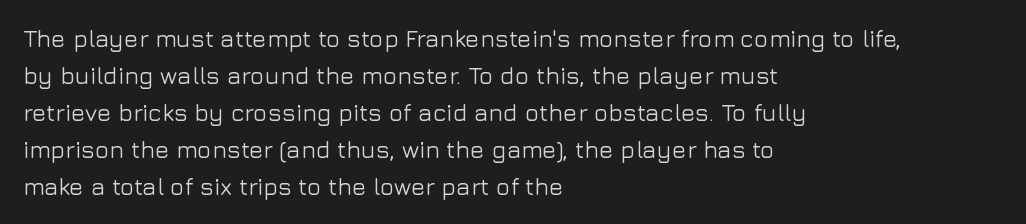
Q: Is the text italic (slanted)? A: No, it is upright.
Q: Is the text underlined? A: No.
Q: How is the paragraph aligned? A: Left-aligned.
Q: Is the spacing between letters normal or unusually wide? A: Normal.
Q: Is the spacing between lines tight, normal or loose? A: Normal.
